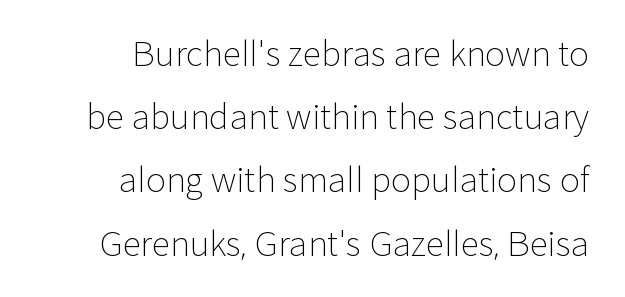
{"serif": "no", "italic": "no", "bold": "no", "weight": "light", "width": "normal", "stroke_contrast": "low", "x_height": "medium", "monospaced": "no", "underline": "no", "line_spacing_ratio": 1.86, "letter_spacing": "normal", "letter_spacing_em": 0.0, "glyph_px": 34}
